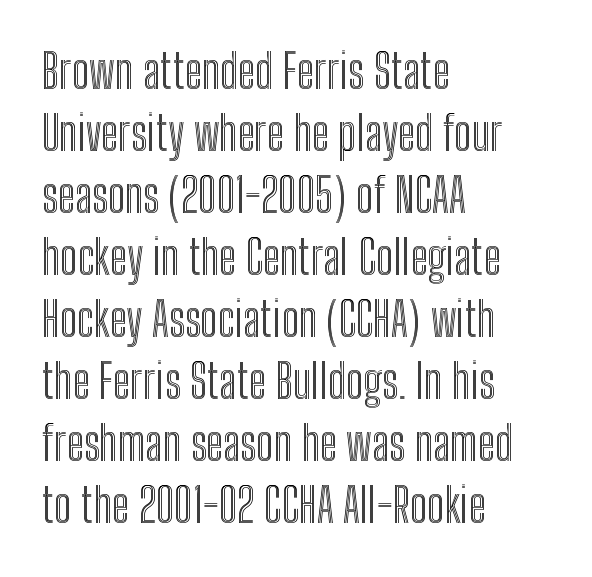
Q: Is the text italic (slanted)? A: No, it is upright.
Q: Is the text underlined? A: No.
Q: How is the paragraph aligned? A: Left-aligned.
Q: Is the spacing between letters normal or unusually wide? A: Normal.
Q: Is the spacing between lines tight, normal or loose? A: Normal.
Q: Width (condensed, normal, or wide)? A: Condensed.
Q: x-height? A: Medium.
Q: Monospaced? A: No.
